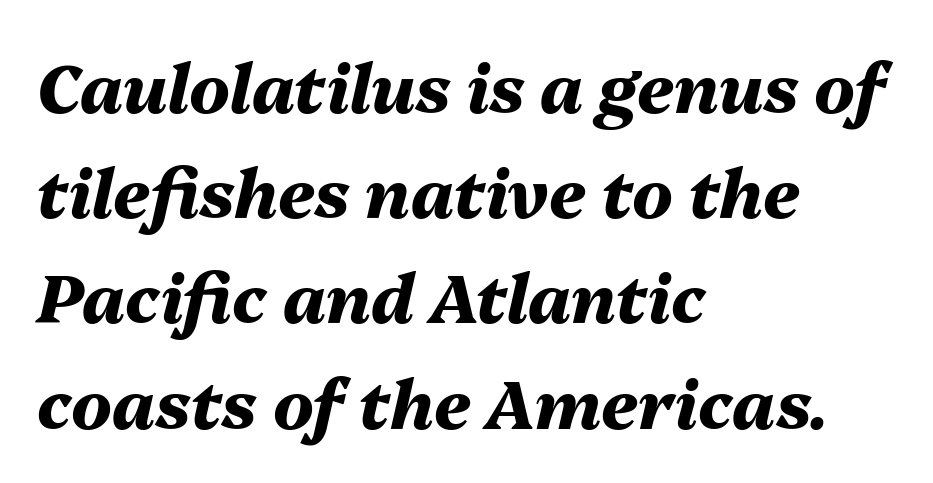
{"italic": "yes", "lean": "right", "slant_degrees": 13, "bold": "yes", "weight": "heavy", "width": "normal", "stroke_contrast": "medium", "x_height": "medium", "monospaced": "no", "underline": "no", "align": "left", "line_spacing": "normal", "line_spacing_ratio": 1.57, "letter_spacing": "normal", "letter_spacing_em": 0.0, "glyph_px": 67}
